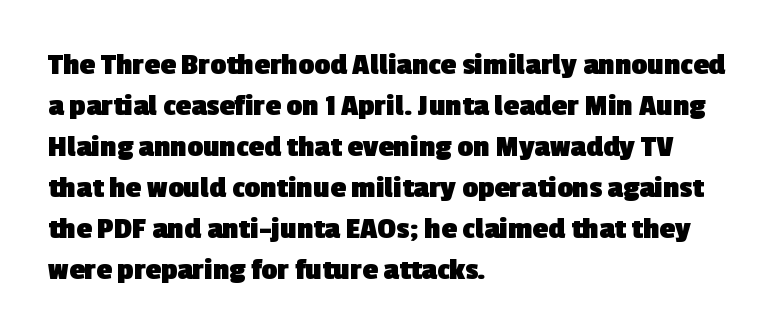
{"serif": "no", "bold": "yes", "weight": "heavy", "width": "normal", "x_height": "medium", "monospaced": "no", "underline": "no", "align": "left", "line_spacing": "normal", "line_spacing_ratio": 1.32, "letter_spacing": "normal", "letter_spacing_em": 0.0, "glyph_px": 31}
